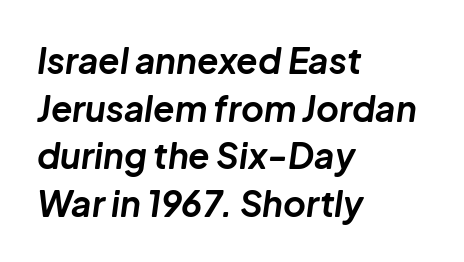
The image shows 35 px bold type, italic (leaning right); set left-aligned, normal line spacing (1.36x), normal letter spacing, not underlined; low stroke contrast and a medium x-height.
